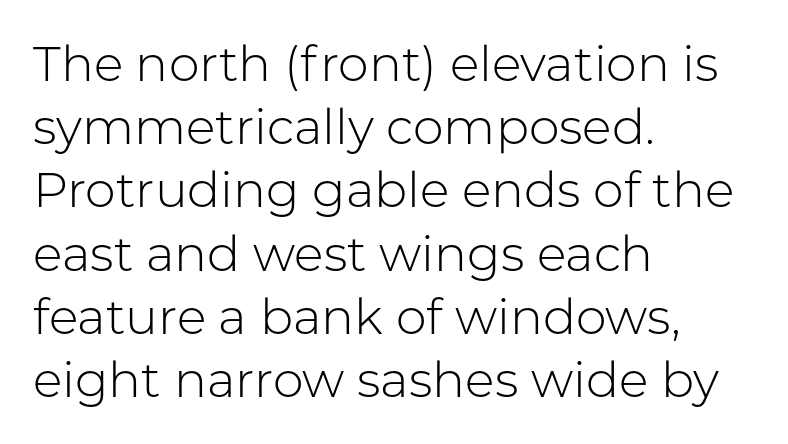
{"serif": "no", "italic": "no", "bold": "no", "weight": "light", "width": "normal", "stroke_contrast": "low", "x_height": "medium", "monospaced": "no", "underline": "no", "align": "left", "line_spacing": "normal", "line_spacing_ratio": 1.29, "letter_spacing": "normal", "letter_spacing_em": 0.0, "glyph_px": 49}
